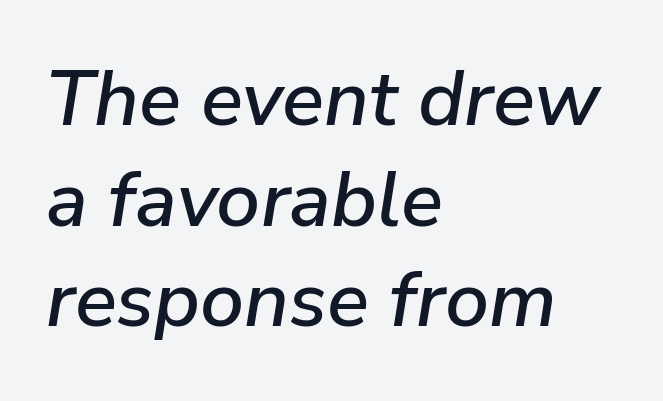
{"italic": "yes", "lean": "right", "slant_degrees": 9, "width": "normal", "stroke_contrast": "low", "x_height": "medium", "monospaced": "no", "underline": "no", "align": "left", "line_spacing": "normal", "line_spacing_ratio": 1.29, "letter_spacing": "normal", "letter_spacing_em": 0.0, "glyph_px": 78}
